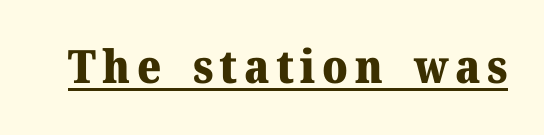
The image shows 46 px heavy serif type, upright; set underlined; medium stroke contrast and a medium x-height.
